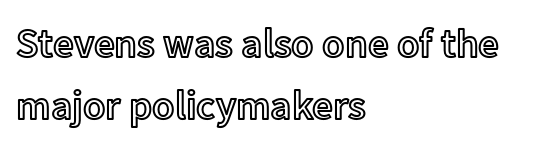
The lettering holds an erect, upright posture throughout. Character widths vary here, with narrow letters taking less room than wide ones. The paragraph has a hard left edge and a soft right edge. What's the leading like? Ordinary, nothing unusual.
